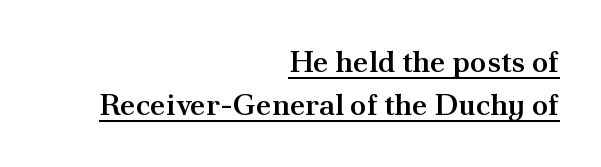
Q: Is the text bold? A: Semi-bold.
Q: Is the text italic (slanted)? A: No, it is upright.
Q: Is the typeface a serif or a sans-serif typeface? A: Serif.
Q: Is the text underlined? A: Yes.
Q: How is the paragraph aligned? A: Right-aligned.
Q: Is the spacing between letters normal or unusually wide? A: Normal.
Q: Is the spacing between lines tight, normal or loose? A: Normal.
Q: Width (condensed, normal, or wide)? A: Normal.
Q: Stroke contrast? A: Medium.
Q: x-height? A: Small.
Q: Monospaced? A: No.
